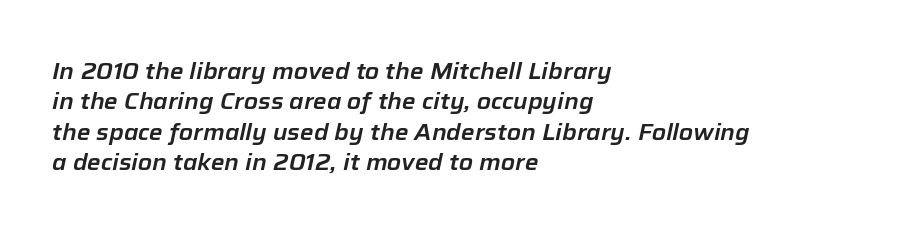
Q: Is the text italic (slanted)? A: Yes, it leans right by about 12 degrees.
Q: Is the text underlined? A: No.
Q: How is the paragraph aligned? A: Left-aligned.
Q: Is the spacing between letters normal or unusually wide? A: Normal.
Q: Is the spacing between lines tight, normal or loose? A: Normal.
